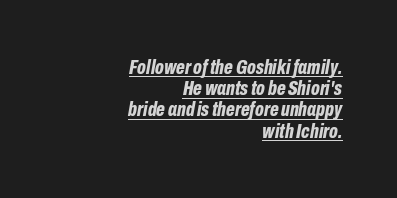
Q: Is the text bold? A: Yes.
Q: Is the text italic (slanted)? A: Yes, it leans right by about 10 degrees.
Q: Is the text underlined? A: Yes.
Q: How is the paragraph aligned? A: Right-aligned.
Q: Is the spacing between letters normal or unusually wide? A: Normal.
Q: Is the spacing between lines tight, normal or loose? A: Tight.
